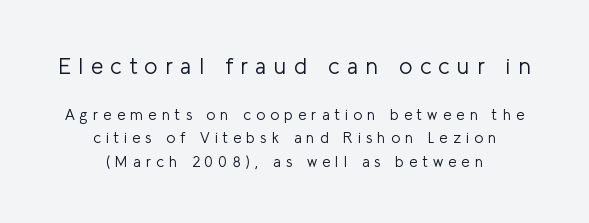
{"italic": "no", "bold": "no", "underline": "no", "align": "center", "line_spacing": "normal", "line_spacing_ratio": 1.59, "letter_spacing": "wide", "letter_spacing_em": 0.34, "larger_block": "first", "size_ratio": 1.47, "glyph_px": 22}
